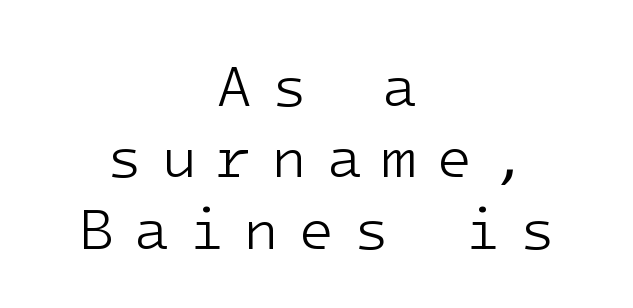
Q: Is the text bold? A: No.
Q: Is the text italic (slanted)? A: No, it is upright.
Q: Is the typeface a serif or a sans-serif typeface? A: Sans-serif.
Q: Is the text underlined? A: No.
Q: How is the paragraph aligned? A: Centered.
Q: Is the spacing between letters normal or unusually wide? A: Unusually wide.
Q: Width (condensed, normal, or wide)? A: Normal.
Q: Stroke contrast? A: Low.
Q: x-height? A: Medium.
Q: Monospaced? A: Yes.
